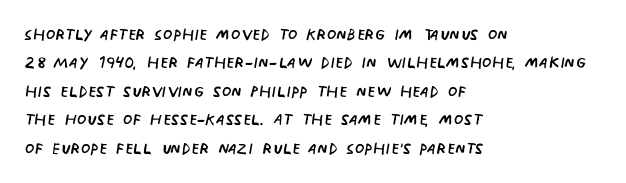
{"bold": "no", "underline": "no", "align": "left", "line_spacing": "normal", "line_spacing_ratio": 1.29, "letter_spacing": "normal", "letter_spacing_em": 0.0, "glyph_px": 22}
